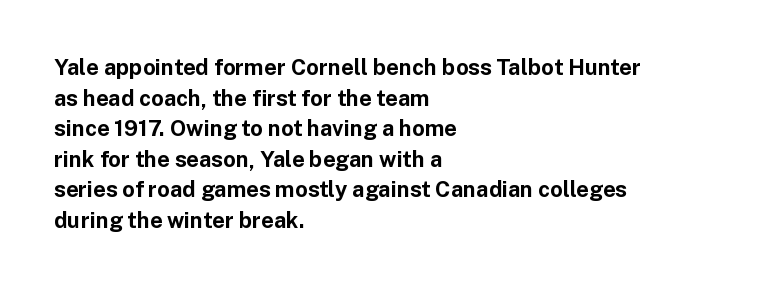
If you drew a line through each stem, it would be perfectly vertical. A normal amount of white space separates one row of letters from the next. Unmarked baselines from the first word to the last. Pretty heavy lettering here — definitely bold. The paragraph has a hard left edge and a soft right edge. These lines keep a tight, regular rhythm from letter to letter.
